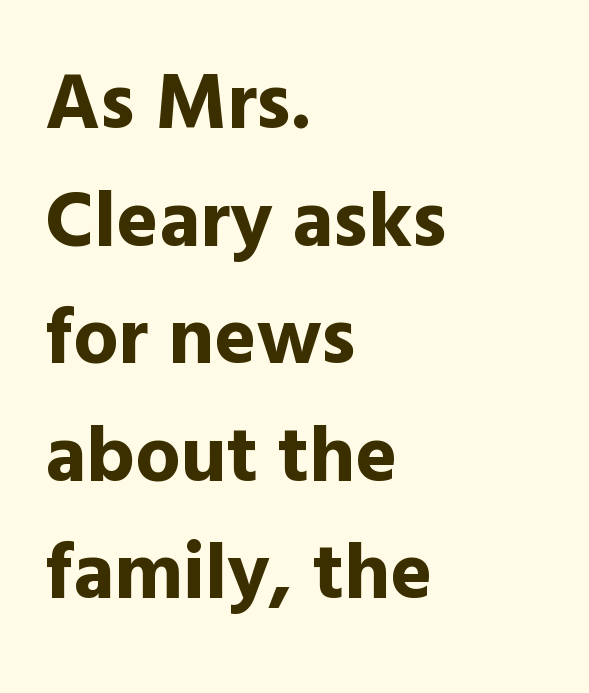
Between one letter and the next there's only the usual sliver of space. The vertical gap from one line to the next is medium. As a designer I'd log this as weight 700, bold. Posture: vertical.
